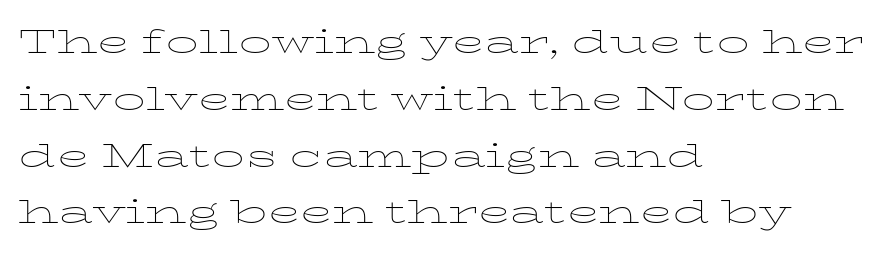
The image shows 43 px thin, wide type, upright; set left-aligned, normal line spacing (1.32x), normal letter spacing, not underlined; low stroke contrast and a medium x-height.
